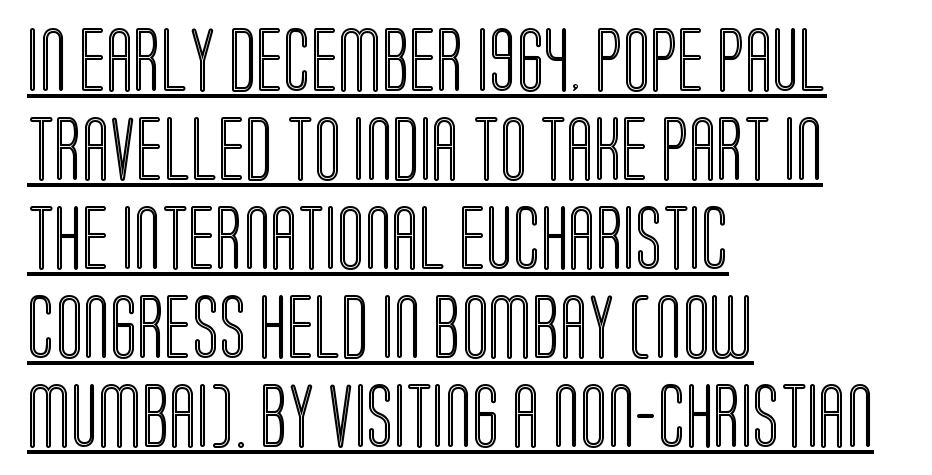
{"italic": "no", "width": "condensed", "x_height": "large", "monospaced": "no", "underline": "yes", "align": "left", "line_spacing": "normal", "line_spacing_ratio": 1.39, "letter_spacing": "normal", "letter_spacing_em": 0.0, "glyph_px": 64}
